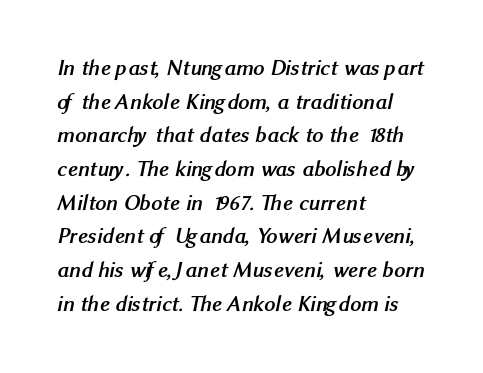
The image shows 22 px bold type; set left-aligned, normal line spacing (1.53x), normal letter spacing, not underlined.
